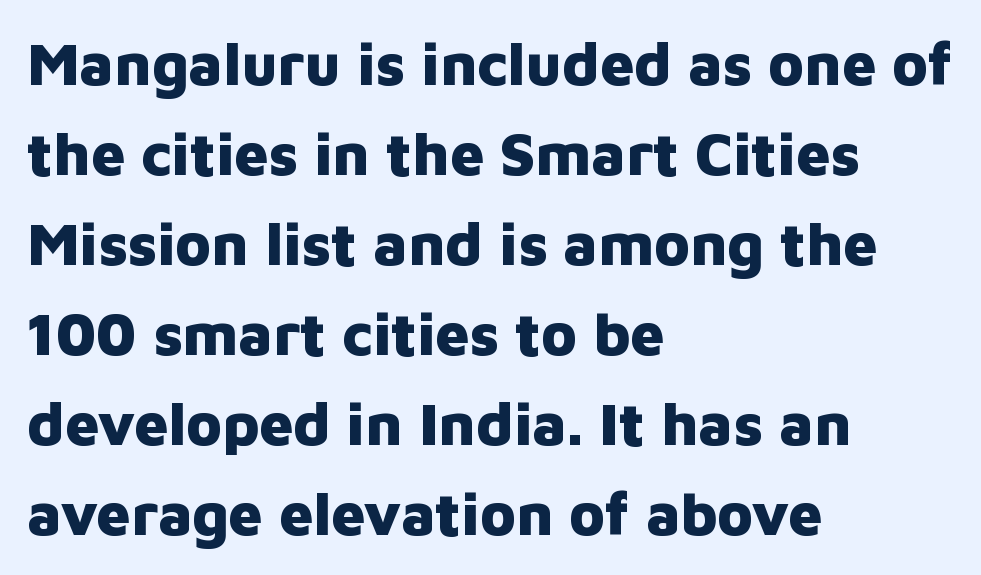
Ordinary non-slanted type is in use. Bold? Absolutely — the strokes are thick and heavy. Do the characters align in a grid? No, the font is proportional. Horizontally, the lines are justified to the leading edge only.
